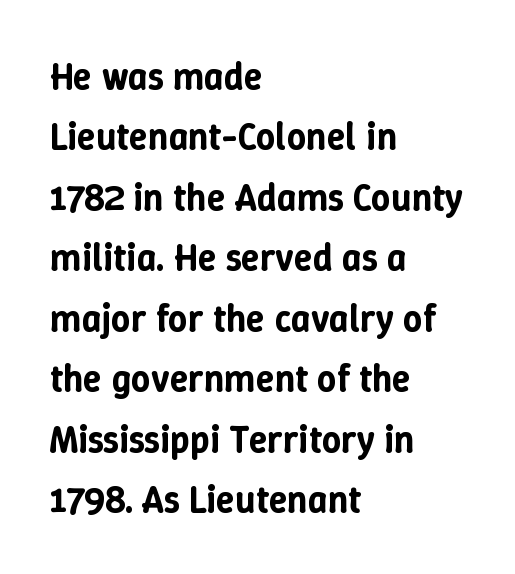
The rendering uses natural spacing where letterforms have individual widths. You can tell it's not italic because the verticals are truly vertical. Look at the tracking — it's just the regular setting, nothing added. Notice how descenders clear the ascenders below comfortably — that's standard leading. This rendering features lettering with no underline. Which margin do the lines hug? The left one — the right edge is uneven.
